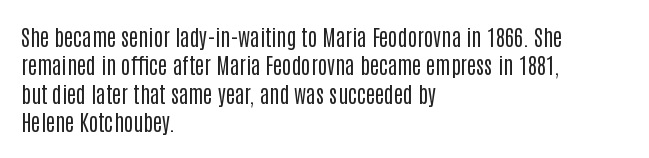
The image shows 22 px text type, upright; set left-aligned, normal line spacing (1.29x), normal letter spacing, not underlined.
